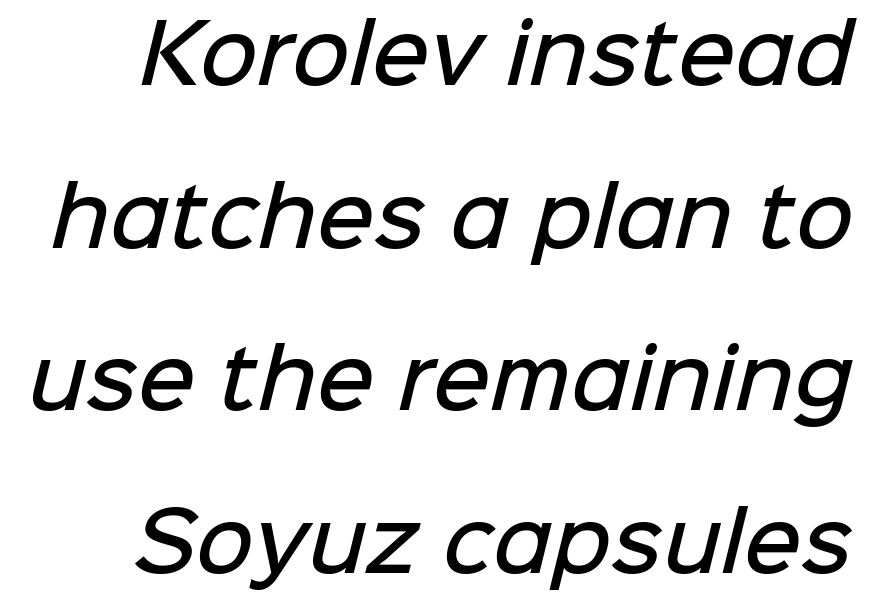
Semibold letterforms, between regular and bold. This block would shrink considerably if given ordinary leading; it's expanded now. Looks like regular typesetting: each glyph gets only the width it needs. The rendering shows plain stroke endings on the letterforms — a sans-serif design. Descenders hang freely into open space.
